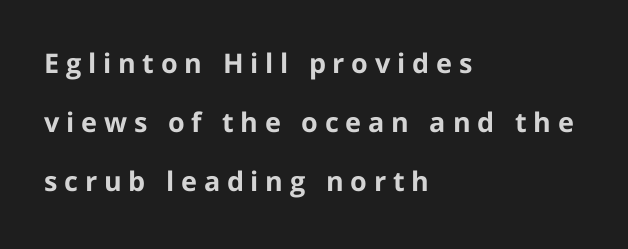
Visually the block forms a straight wall on the left and a jagged coastline on the right. Is the type bold? Yes — the strokes are clearly thick and heavy. Unmarked baselines from the first word to the last. Baseline-to-baseline distance is far greater than the letter height. The line texture is sparse and dotted thanks to wide tracking.
